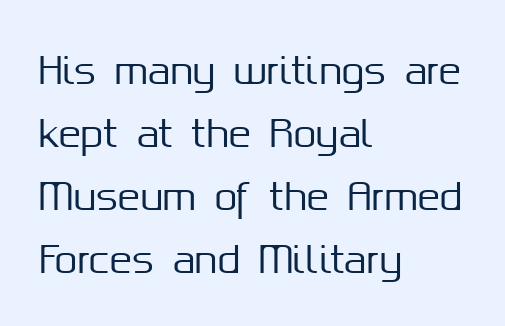
The image shows 37 px sans-serif type, upright; set left-aligned, normal line spacing (1.7x), normal letter spacing, not underlined; medium stroke contrast and a medium x-height.
